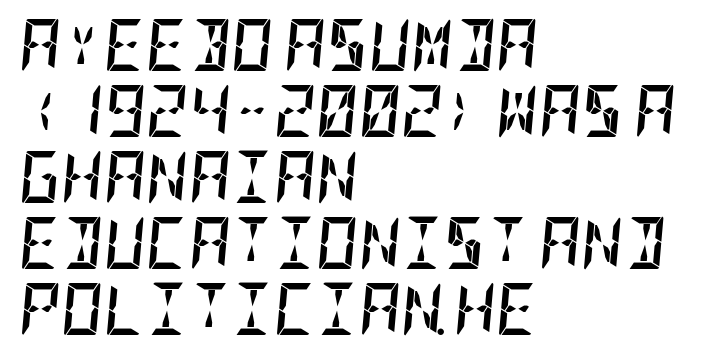
The image shows 52 px semibold, condensed type, italic (leaning right); set left-aligned, normal line spacing (1.27x), normal letter spacing, not underlined; low stroke contrast and a large x-height.
